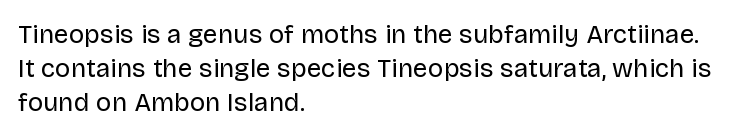
The image shows 26 px text type, upright; set left-aligned, normal line spacing (1.3x), normal letter spacing, not underlined.
